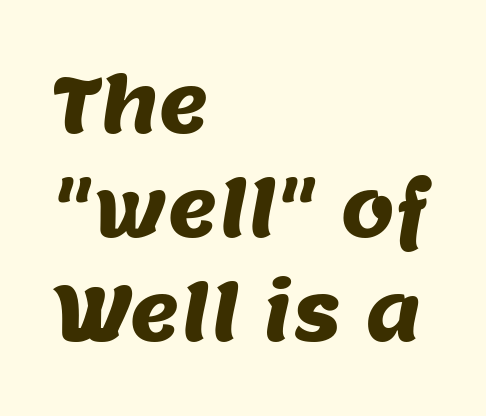
{"serif": "no", "width": "normal", "stroke_contrast": "medium", "x_height": "large", "monospaced": "no", "underline": "no", "align": "left", "line_spacing": "normal", "line_spacing_ratio": 1.35, "letter_spacing": "normal", "letter_spacing_em": 0.0, "glyph_px": 77}
